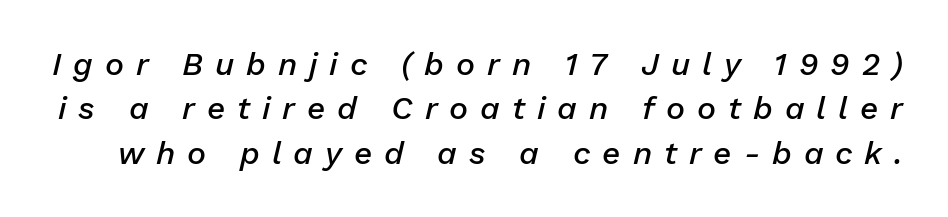
Characters follow at a spacing far wider than the type designer built in. Observe the lean: these are italic letterforms. The glyphs have the mass of a demibold cut, below bold. You could not count columns in this text — the font is proportionally spaced. Check under the words: just untouched page. Vertically, the passage feels balanced, rows spaced as you'd expect.
